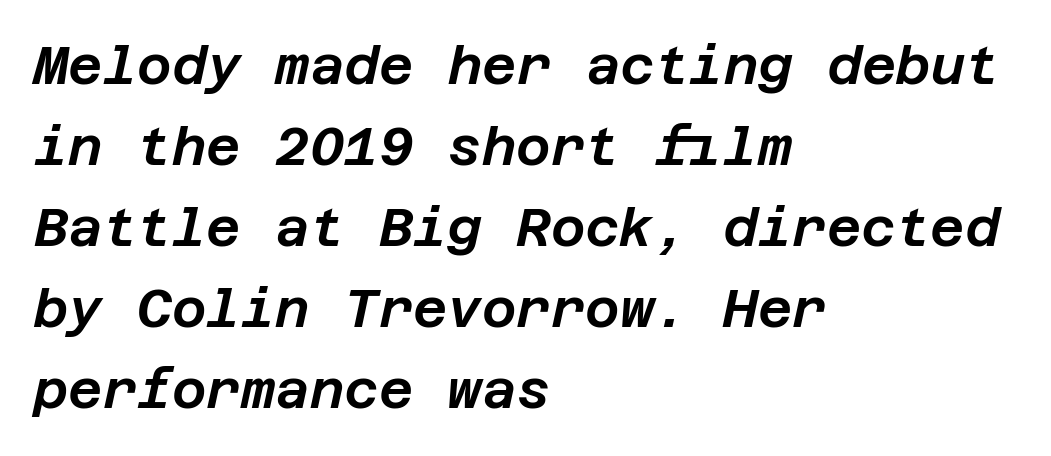
The glyphs look as if they've been sheared to an angle. Regarding leading, the lines here are spaced in the standard way. This sample is left-justified, so line endings fall wherever the words run out. The words here are not underlined. You could call the tracking neutral — neither tight nor loose.
